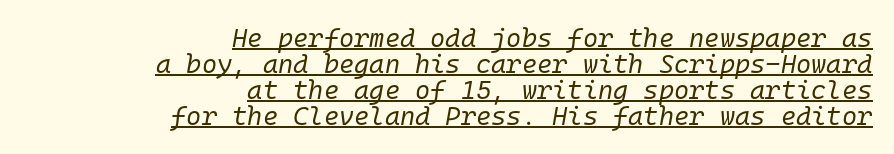
{"italic": "yes", "lean": "right", "slant_degrees": 10, "bold": "no", "underline": "yes", "align": "right", "line_spacing": "tight", "line_spacing_ratio": 1.0, "letter_spacing": "normal", "letter_spacing_em": 0.0, "glyph_px": 26}
